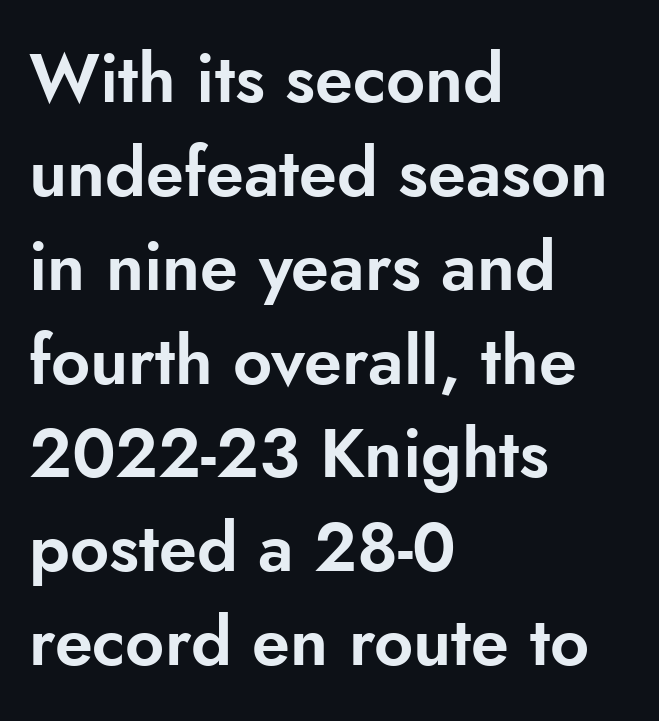
The image shows 68 px sans-serif type, upright; set left-aligned, normal line spacing (1.38x), normal letter spacing, not underlined; low stroke contrast and a small x-height.
